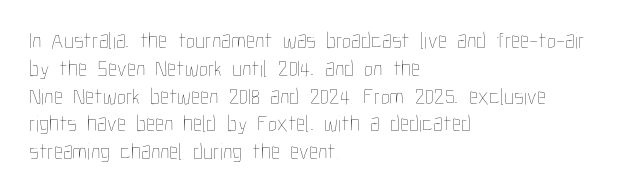
The image shows 23 px text type, upright; set left-aligned, line spacing 1.21x, normal letter spacing, not underlined.
